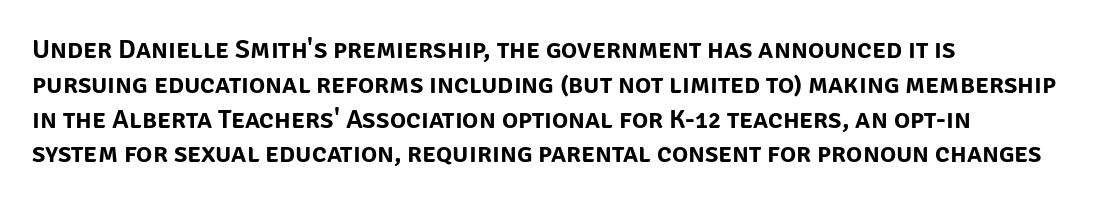
{"italic": "no", "underline": "no", "align": "left", "line_spacing": "normal", "line_spacing_ratio": 1.29, "letter_spacing": "normal", "letter_spacing_em": 0.0, "glyph_px": 27}
